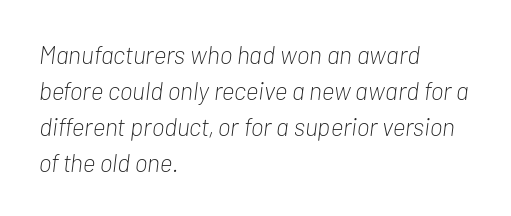
The image shows 25 px text type, italic (leaning right); set left-aligned, normal line spacing (1.44x), normal letter spacing, not underlined.
